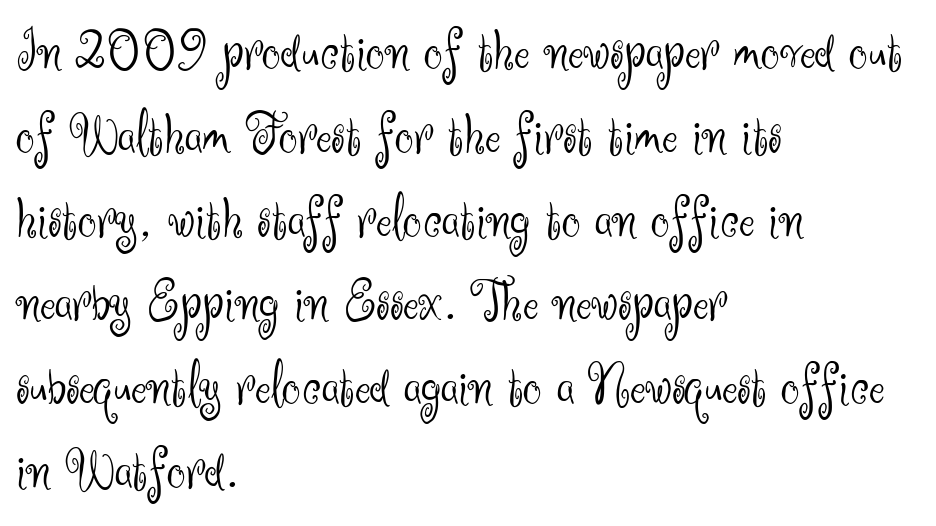
{"serif": "no", "italic": "no", "bold": "no", "weight": "light", "width": "normal", "stroke_contrast": "medium", "x_height": "small", "monospaced": "no", "underline": "no", "align": "left", "line_spacing": "normal", "line_spacing_ratio": 1.42, "letter_spacing": "normal", "letter_spacing_em": 0.0, "glyph_px": 59}
